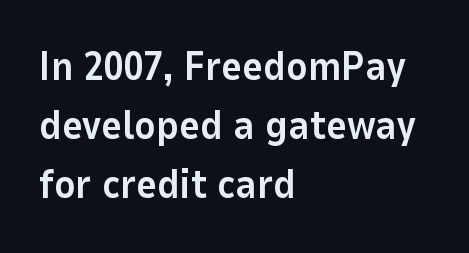
The image shows 40 px bold sans-serif type, upright; set left-aligned, normal line spacing (1.48x), normal letter spacing, not underlined; low stroke contrast and a medium x-height.
